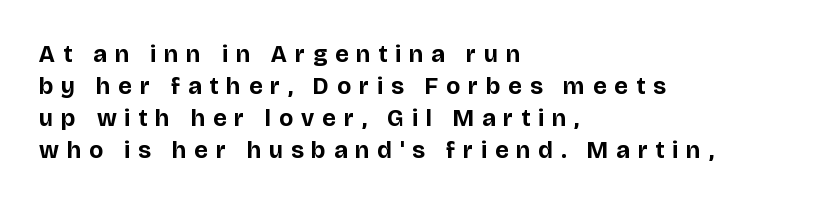
A bare baseline throughout the passage. The leading is moderate, giving the passage an even texture. The passage shown has open, widely tracked lettering throughout. As a designer I'd log this as weight 700, bold.
